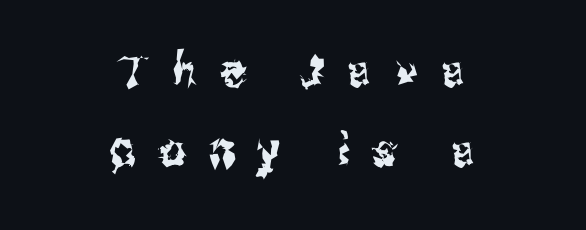
{"serif": "no", "italic": "no", "width": "condensed", "stroke_contrast": "medium", "x_height": "medium", "monospaced": "no", "underline": "no", "align": "center", "line_spacing_ratio": 1.74, "letter_spacing": "wide", "letter_spacing_em": 0.49, "glyph_px": 46}
